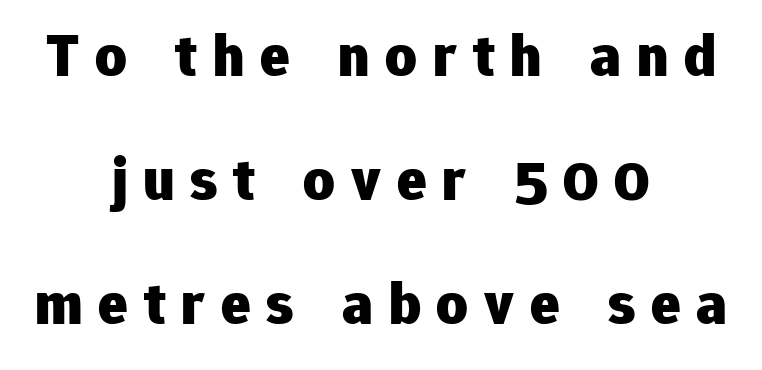
The image shows 61 px heavy sans-serif type, upright; set centered, loose line spacing (2.03x), unusually wide letter spacing (+0.26 em), not underlined; low stroke contrast and a medium x-height.
